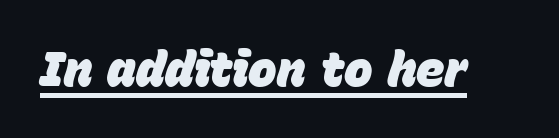
Q: Is the text bold? A: Yes.
Q: Is the text italic (slanted)? A: Yes, it leans right by about 15 degrees.
Q: Is the text underlined? A: Yes.
Q: Is the spacing between letters normal or unusually wide? A: Normal.
Q: Width (condensed, normal, or wide)? A: Normal.
Q: Stroke contrast? A: Low.
Q: x-height? A: Large.
Q: Monospaced? A: No.
